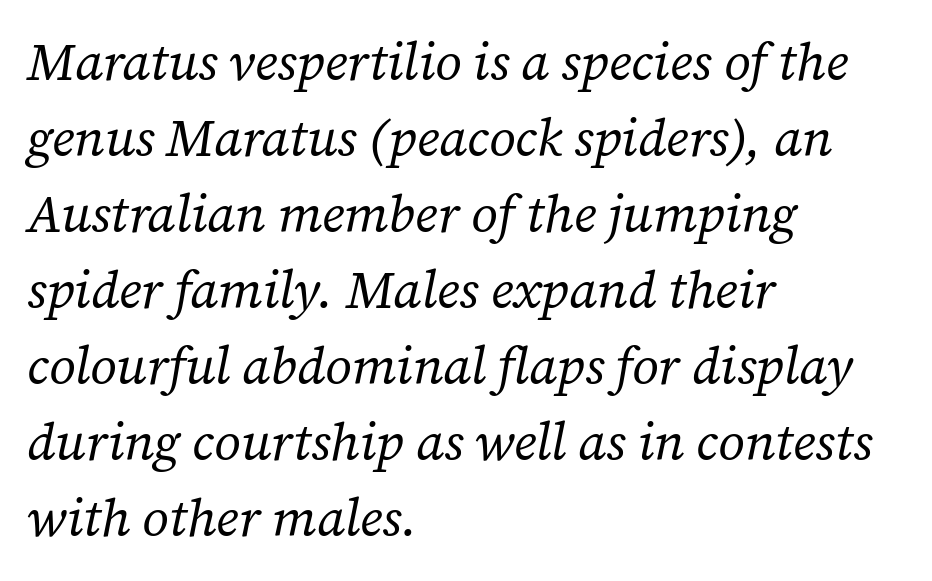
Q: Is the text bold? A: No.
Q: Is the text italic (slanted)? A: Yes, it leans right by about 12 degrees.
Q: Is the typeface a serif or a sans-serif typeface? A: Serif.
Q: Is the text underlined? A: No.
Q: How is the paragraph aligned? A: Left-aligned.
Q: Is the spacing between letters normal or unusually wide? A: Normal.
Q: Is the spacing between lines tight, normal or loose? A: Normal.
Q: Width (condensed, normal, or wide)? A: Normal.
Q: Stroke contrast? A: Low.
Q: x-height? A: Medium.
Q: Monospaced? A: No.
